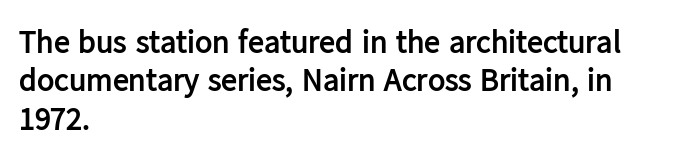
{"serif": "no", "italic": "no", "bold": "yes", "weight": "semibold", "width": "normal", "stroke_contrast": "low", "x_height": "medium", "monospaced": "no", "underline": "no", "align": "left", "line_spacing_ratio": 1.2, "letter_spacing": "normal", "letter_spacing_em": 0.0, "glyph_px": 32}
